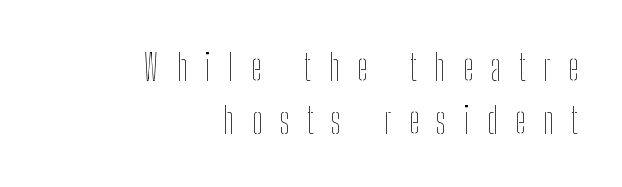
{"italic": "no", "bold": "no", "weight": "thin", "width": "condensed", "stroke_contrast": "low", "x_height": "medium", "monospaced": "no", "underline": "no", "align": "right", "line_spacing": "normal", "line_spacing_ratio": 1.44, "letter_spacing": "wide", "letter_spacing_em": 0.48, "glyph_px": 37}
